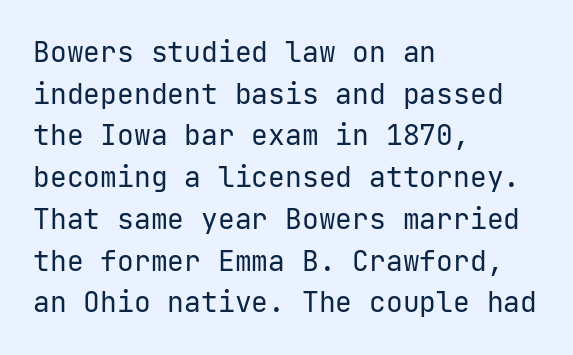
On a weight scale, this lands at 450 or below. Words float on clear page, feet unadorned. Characters remain perfectly vertical along every line. Regarding leading, the lines here are spaced in the standard way. What stands out about the letter spacing? Nothing — it is the standard amount.
